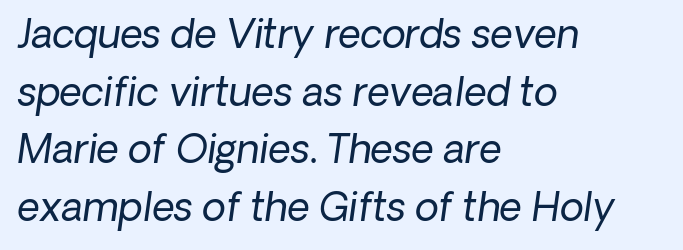
Default kerning and tracking; the words read as compact shapes. The rendering applies a slant to the glyphs. Bare-footed words on every line. Compared with a typical body face, this is equally light or lighter still. Visually the block forms a straight wall on the left and a jagged coastline on the right. A typesetter would call this proportional, since set widths differ per character.
